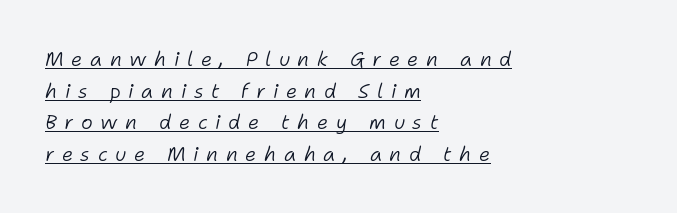
The image shows 20 px text type, italic (leaning right); set left-aligned, normal line spacing (1.58x), unusually wide letter spacing (+0.38 em), underlined.
